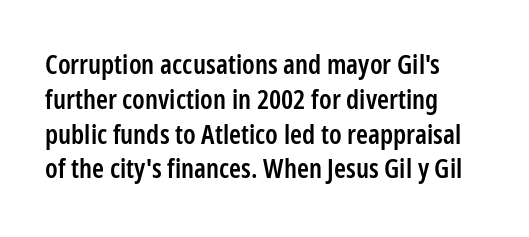
{"italic": "no", "bold": "semi", "underline": "no", "align": "left", "line_spacing": "normal", "line_spacing_ratio": 1.29, "letter_spacing": "normal", "letter_spacing_em": 0.0, "glyph_px": 27}
